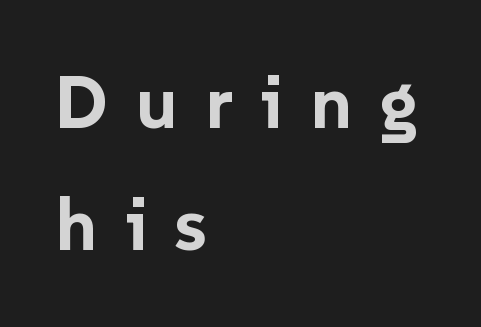
Each letter's strokes conclude bluntly, with no projecting serifs. Spacing verdict: proportional, widths tailored to each character. Spacing between characters has been opened up far beyond the box default. A typesetter would call this leading conventional body-copy spacing. Anything drawn beneath the words? Only blank space. These lines carry a lot of weight — the face is fully bold.
